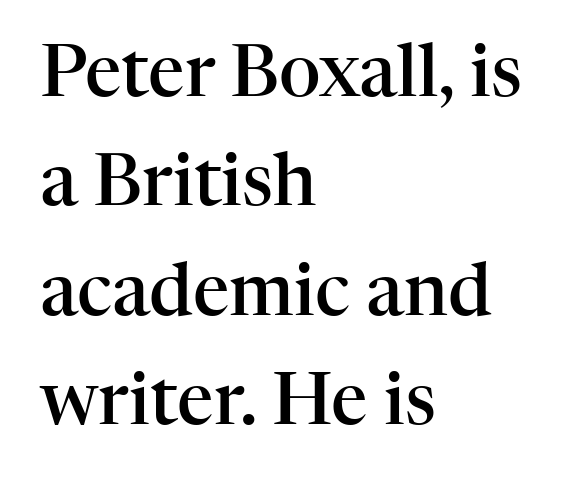
Bare-footed words on every line. This is roman type, the default non-slanted kind. Bold? Not quite — semibold, heavier than regular but stopping short. Note the varied advance widths — an 'i' is clearly narrower than an 'm'. You could call the tracking neutral — neither tight nor loose.
